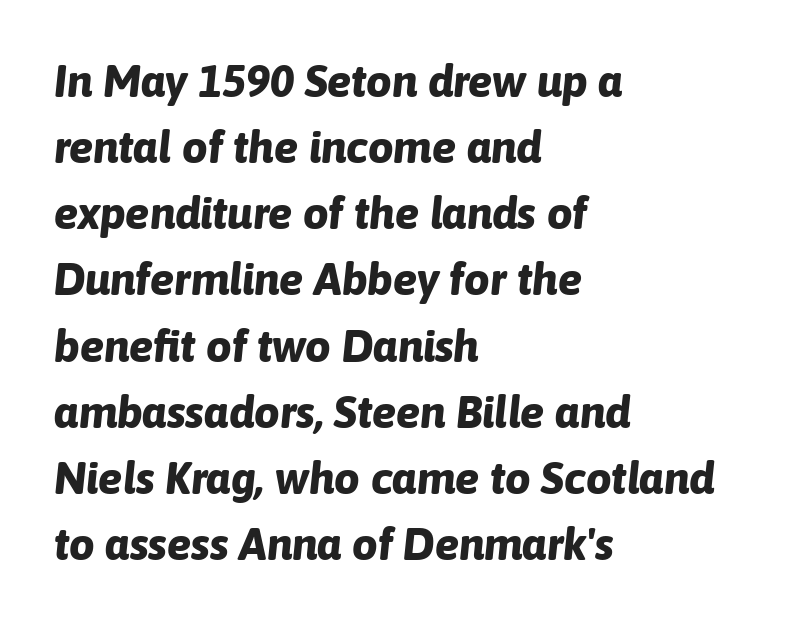
How heavy is the stroke? Heavy — this is a bold. Tracking here is standard; glyphs follow each other at the usual distance. Normally led — the rows are evenly, conventionally spaced. Any mark beneath the type? The region is blank.
